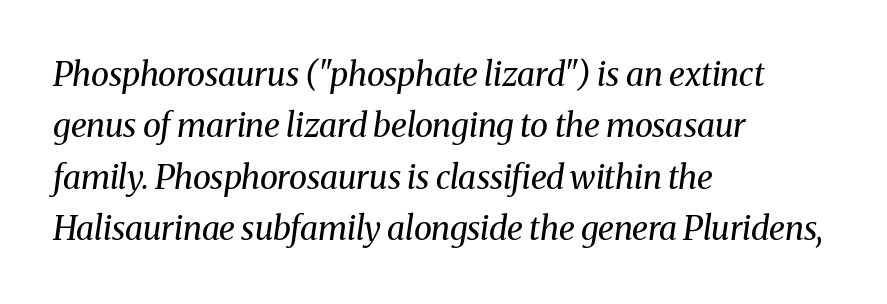
The letterforms sit at book weight or below. Horizontally, the lines are justified to the leading edge only. Look at the bottom of the vertical strokes: they flare into serifs here. Character widths vary here, with narrow letters taking less room than wide ones. Underline: absent.
